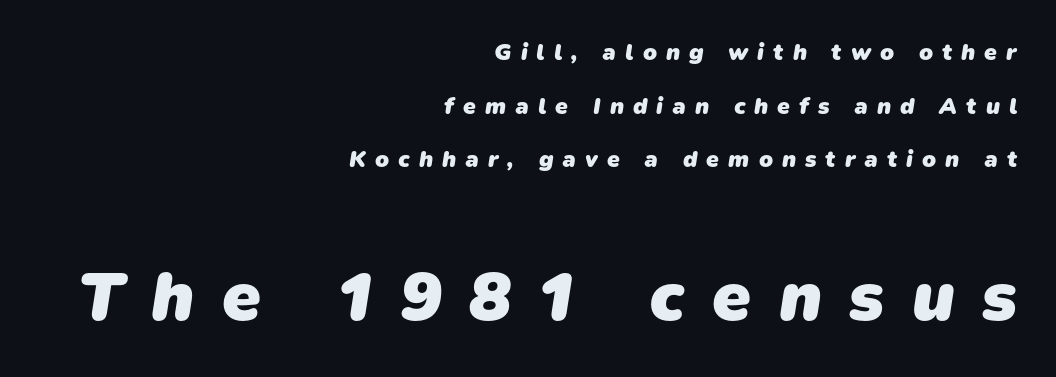
The baseline area is clear. Is this a fixed-width face? No — the glyphs have proportional, varying widths. The passage shown begins with its smaller block and ends with its larger one. This sample uses a sans-serif face. Spacing between characters has been opened up far beyond the box default. Does the copy run flush right? Yes — the right margin is perfectly even.
